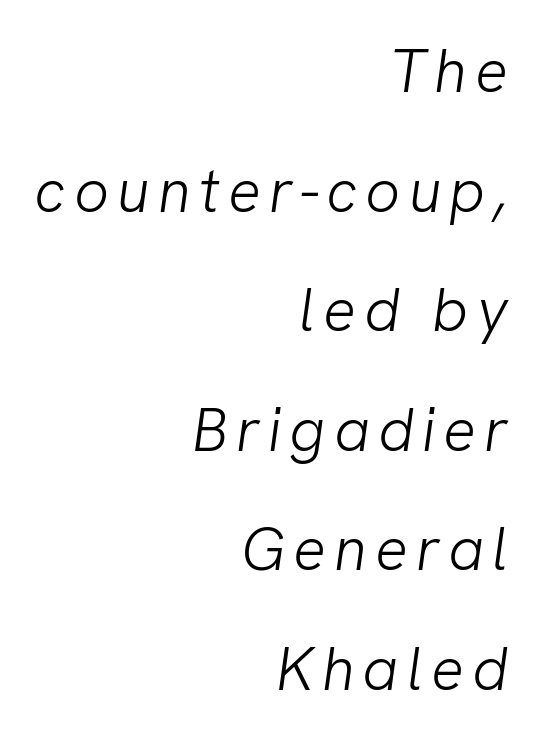
The image shows 61 px light sans-serif type; set right-aligned, loose line spacing (1.96x), not underlined; low stroke contrast and a medium x-height.
